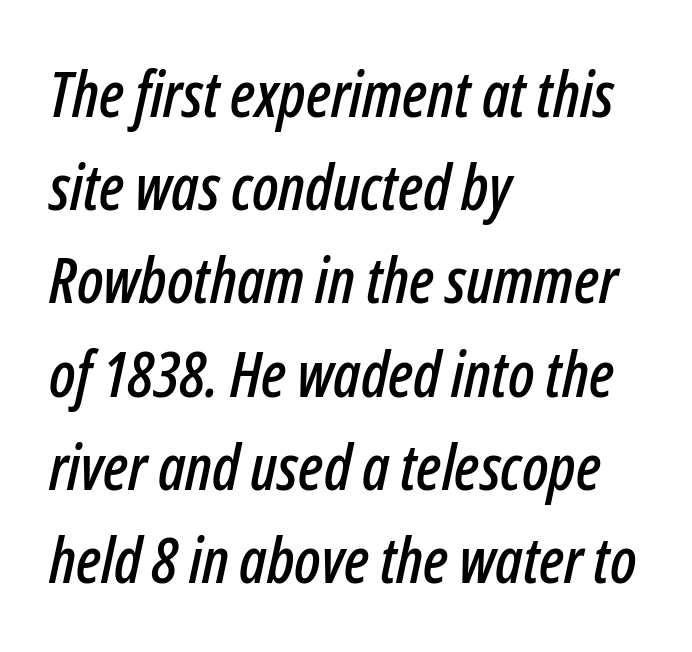
The rendering uses a moderate line-height, typical for paragraphs. The letters advance in unequal steps, a hallmark of proportional type. The passage shown leans; its letterforms are oblique. A bare baseline throughout the passage. Short note: letters normally spaced. A classic flush-left, rag-right setting is used for this passage.
